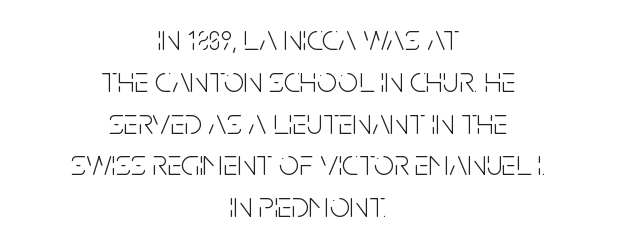
The image shows 36 px light, condensed sans-serif type, upright; set centered, line spacing 1.16x, normal letter spacing, not underlined; low stroke contrast and a large x-height.
